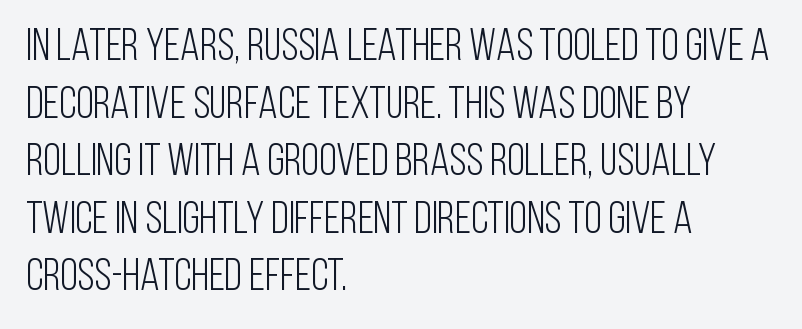
In terms of letterform style, serifs are entirely absent. The foot of each line stays bare and open. A typesetter would call this proportional, since set widths differ per character. Compared with typical body copy, the letter spacing here is the same.
